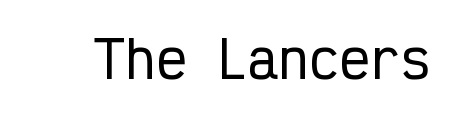
{"serif": "no", "italic": "no", "width": "condensed", "stroke_contrast": "low", "x_height": "medium", "monospaced": "yes", "underline": "no", "letter_spacing": "normal", "letter_spacing_em": 0.0, "glyph_px": 51}
